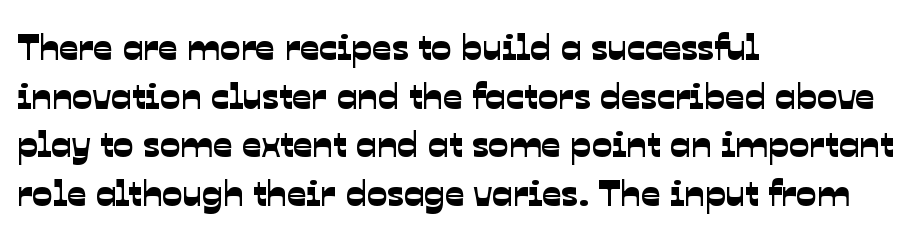
Q: Is the typeface a serif or a sans-serif typeface? A: Sans-serif.
Q: Is the text underlined? A: No.
Q: How is the paragraph aligned? A: Left-aligned.
Q: Is the spacing between letters normal or unusually wide? A: Normal.
Q: Is the spacing between lines tight, normal or loose? A: Normal.
Q: Width (condensed, normal, or wide)? A: Normal.
Q: Stroke contrast? A: Low.
Q: x-height? A: Medium.
Q: Monospaced? A: No.
